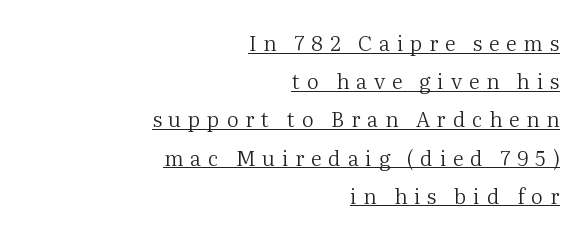
Is the type heavy? It reads as light-to-regular instead. Here the glyphs are tracked loosely, breaking word shapes into spaced letters. Every row of glyphs terminates at an identical x-position on the right. Has an underline been added? It has.
